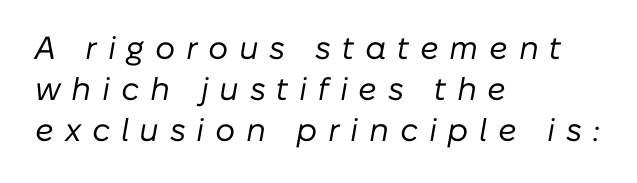
{"italic": "yes", "lean": "right", "slant_degrees": 10, "bold": "no", "weight": "regular", "width": "normal", "stroke_contrast": "low", "x_height": "medium", "monospaced": "no", "underline": "no", "align": "left", "line_spacing": "normal", "line_spacing_ratio": 1.28, "letter_spacing": "wide", "letter_spacing_em": 0.33, "glyph_px": 32}
